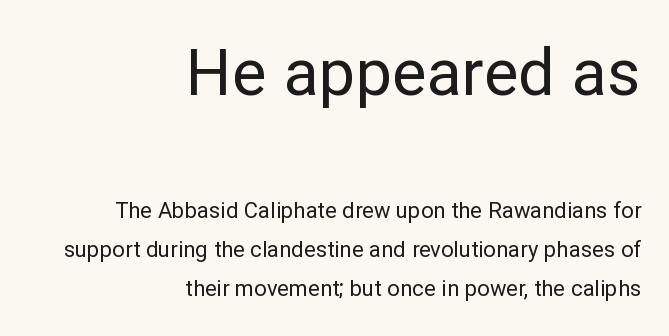
Style check: upright. Observe the ordinary spacing: letters are neighbours, not strangers. The letters advance in unequal steps, a hallmark of proportional type. On a weight scale, this lands at 450 or below.
